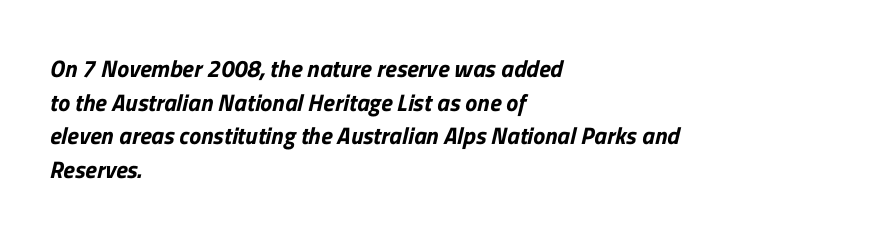
Anything drawn beneath the words? Only blank space. Horizontal bands of white between lines are of average thickness. Compared with typical body copy, the letter spacing here is the same. The setting favours the left margin, as ordinary paragraphs usually do.
